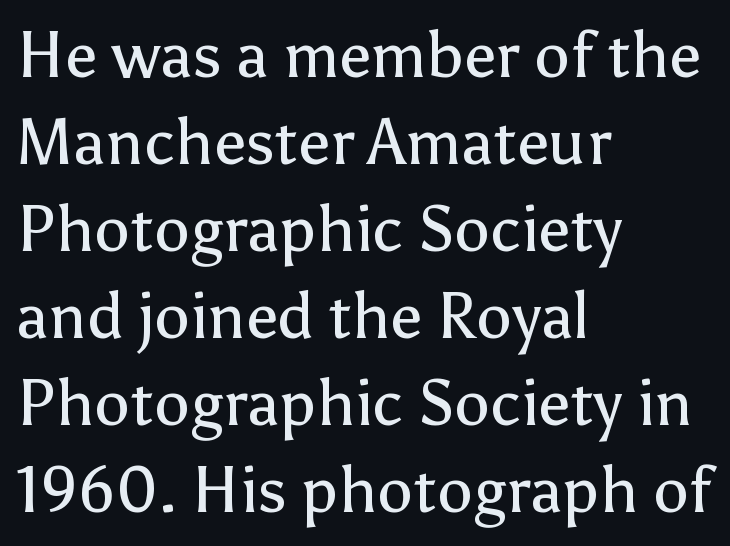
Tall strokes in this sample are plumb rather than angled. What kind of face is this? One without serifs — a sans. The typesetting does not lean heavy: it is not bold. Does the leading feel generous? No, just average. A typesetter would call this zero additional tracking.
